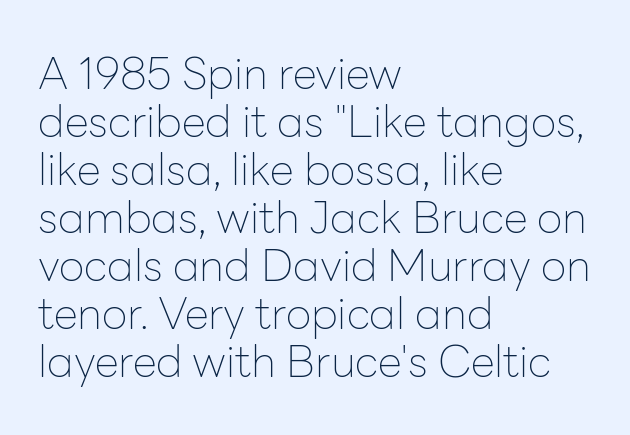
{"serif": "no", "italic": "no", "bold": "no", "weight": "thin", "width": "normal", "stroke_contrast": "low", "x_height": "medium", "monospaced": "no", "underline": "no", "align": "left", "line_spacing": "tight", "line_spacing_ratio": 1.09, "letter_spacing": "normal", "letter_spacing_em": 0.0, "glyph_px": 44}
